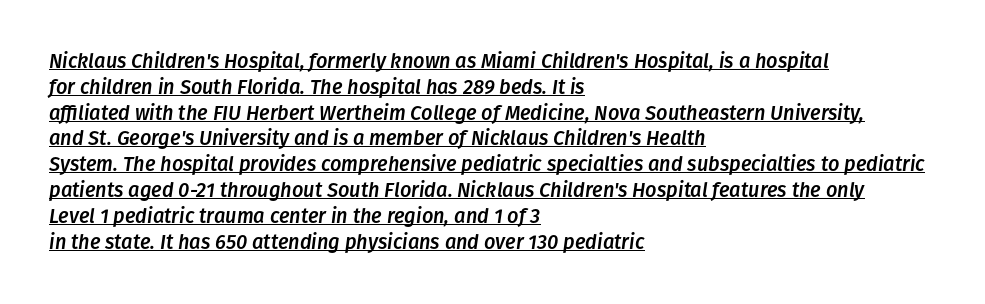
The passage shown has conventional tracking throughout. These lines sit exactly where default settings would place them. Line starts are locked; line ends wander. This sample carries an underscore along the baseline area. This is oblique type, the kind used for emphasis or titles.
